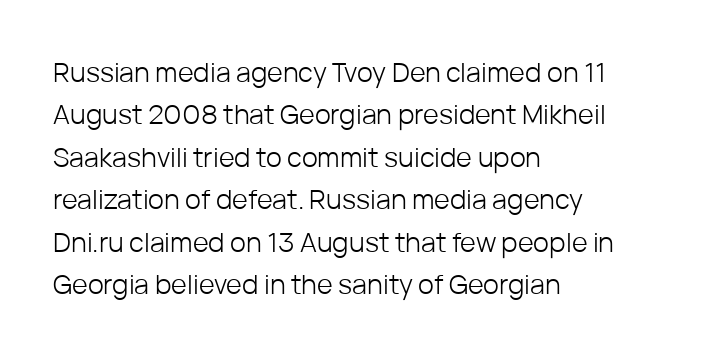
Characters follow at the spacing the type designer built in. Where is the straight margin? On the left. Weight: regular or lighter. Check the space under the baseline: it is left empty. Each new line begins a customary step beneath the previous one.
